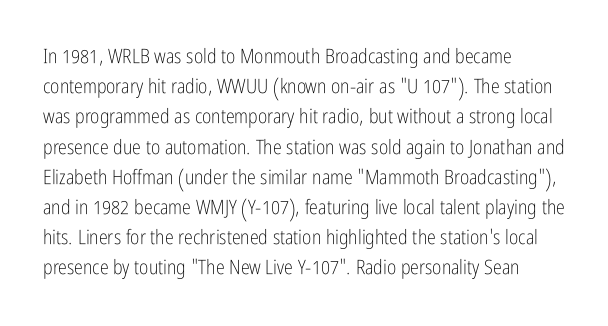
Q: Is the text bold? A: No.
Q: Is the text italic (slanted)? A: No, it is upright.
Q: Is the text underlined? A: No.
Q: How is the paragraph aligned? A: Left-aligned.
Q: Is the spacing between letters normal or unusually wide? A: Normal.
Q: Is the spacing between lines tight, normal or loose? A: Normal.
